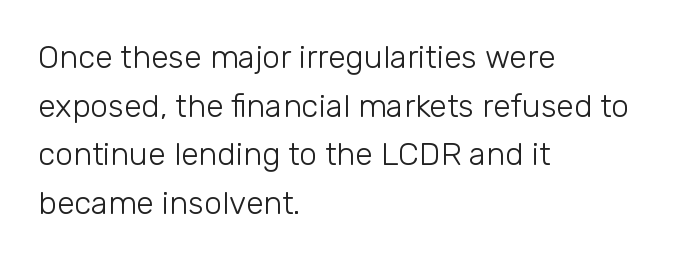
The image shows 32 px light sans-serif type, upright; set left-aligned, normal line spacing (1.52x), normal letter spacing, not underlined; low stroke contrast and a medium x-height.
